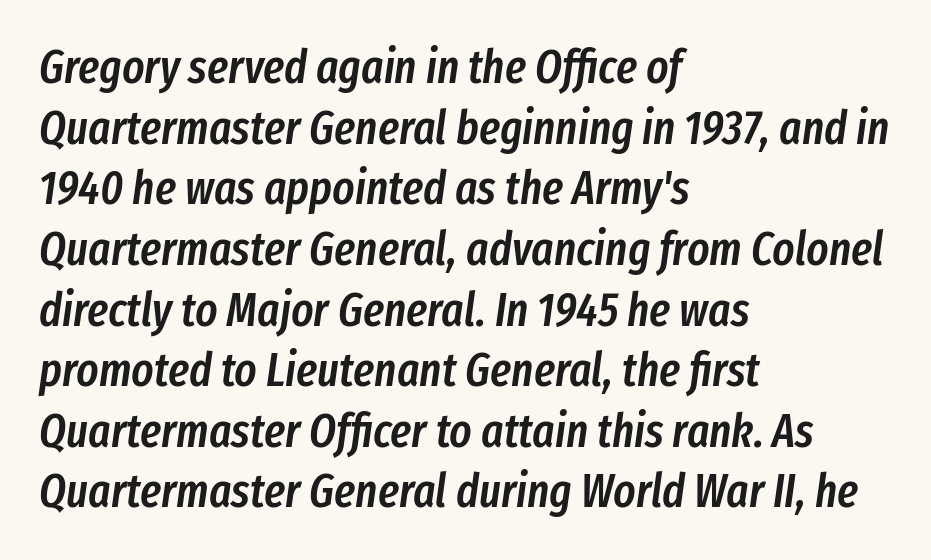
Q: Is the text bold? A: Semi-bold.
Q: Is the text italic (slanted)? A: Yes, it leans right by about 8 degrees.
Q: Is the text underlined? A: No.
Q: How is the paragraph aligned? A: Left-aligned.
Q: Is the spacing between letters normal or unusually wide? A: Normal.
Q: Is the spacing between lines tight, normal or loose? A: Normal.
Q: Width (condensed, normal, or wide)? A: Condensed.
Q: Stroke contrast? A: Low.
Q: x-height? A: Medium.
Q: Monospaced? A: No.
